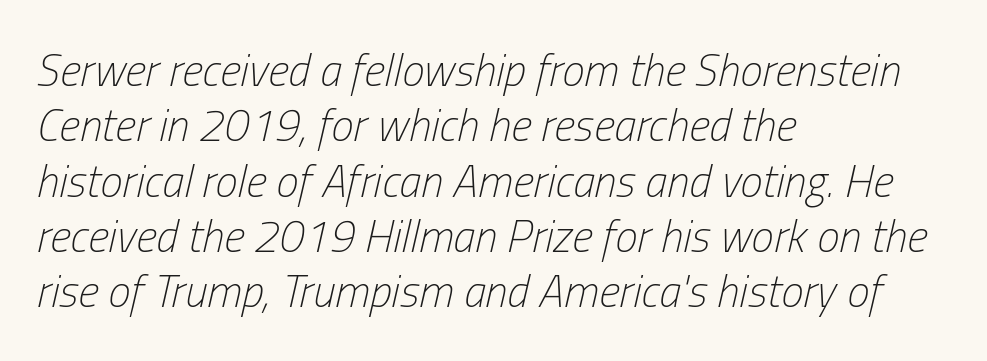
{"italic": "yes", "lean": "right", "slant_degrees": 13, "bold": "no", "weight": "light", "width": "condensed", "stroke_contrast": "low", "x_height": "medium", "monospaced": "no", "underline": "no", "align": "left", "line_spacing_ratio": 1.23, "letter_spacing": "normal", "letter_spacing_em": 0.0, "glyph_px": 45}
